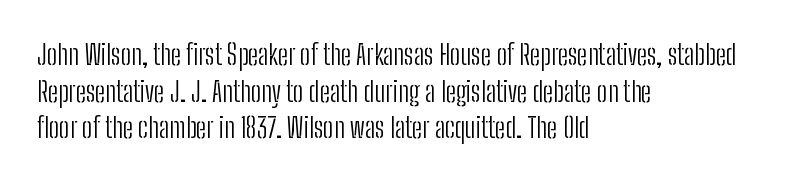
The letters advance in unequal steps, a hallmark of proportional type. Stems here are at most as thick as an everyday book face. The rendering anchors every line to the left-hand side. This is roman type, the default non-slanted kind.
